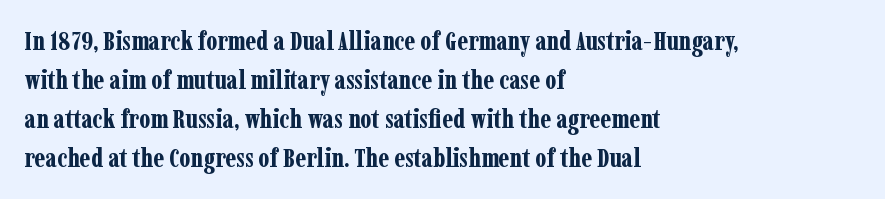
Q: Is the text bold? A: Yes.
Q: Is the text italic (slanted)? A: No, it is upright.
Q: Is the text underlined? A: No.
Q: How is the paragraph aligned? A: Left-aligned.
Q: Is the spacing between letters normal or unusually wide? A: Normal.
Q: Is the spacing between lines tight, normal or loose? A: Normal.
